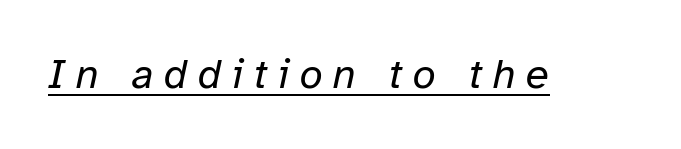
Emphasis-style slanted type is in use. The line texture is sparse and dotted thanks to wide tracking. You can see a thin bar hugging the bottom of the glyphs. The face used here is proportionally spaced, like ordinary book or web type. Ink coverage per letter is moderate at most.
